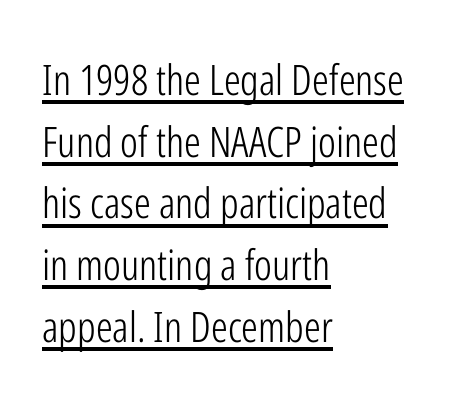
Q: Is the text bold? A: No.
Q: Is the text italic (slanted)? A: No, it is upright.
Q: Is the typeface a serif or a sans-serif typeface? A: Sans-serif.
Q: Is the text underlined? A: Yes.
Q: How is the paragraph aligned? A: Left-aligned.
Q: Is the spacing between letters normal or unusually wide? A: Normal.
Q: Is the spacing between lines tight, normal or loose? A: Normal.
Q: Width (condensed, normal, or wide)? A: Condensed.
Q: Stroke contrast? A: Low.
Q: x-height? A: Medium.
Q: Monospaced? A: No.
